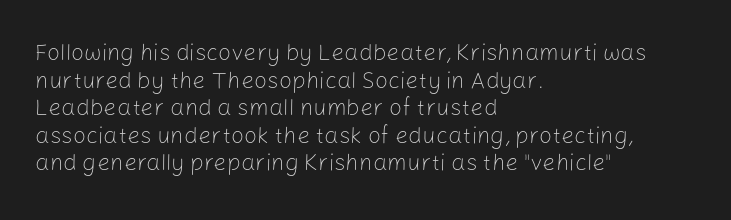
Unlike italic type, these characters show no tilt at all. The string is rendered with underlining switched off. The lines are quadded left. Tracking here is standard; glyphs follow each other at the usual distance. The letters look calm and open, with moderate or lighter stems.
